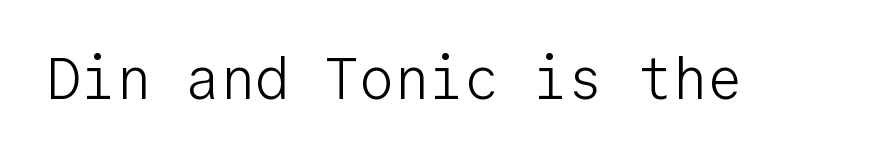
{"serif": "no", "italic": "no", "bold": "no", "weight": "light", "width": "normal", "stroke_contrast": "low", "x_height": "medium", "monospaced": "yes", "underline": "no", "letter_spacing": "normal", "letter_spacing_em": 0.0, "glyph_px": 58}
